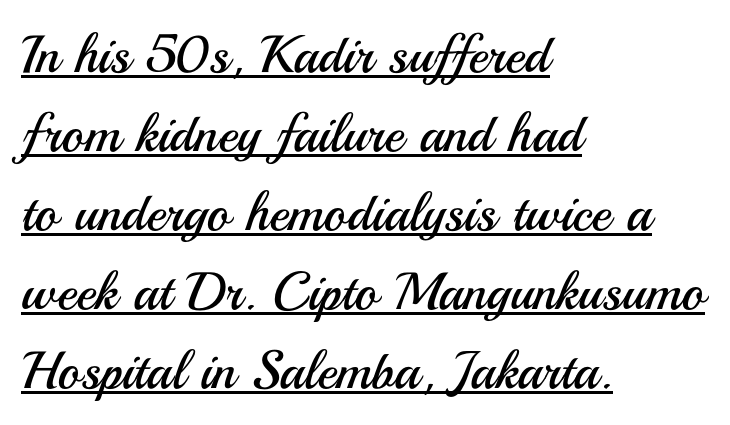
Alignment: flush left. Here the glyphs are tracked normally, forming tight word shapes. Spacing verdict: proportional, widths tailored to each character. Reading down the column, the eye jumps a familiar distance to each next line. The designer went with a sans here, leaving each stem footless. The face used here appears with an underline applied.
